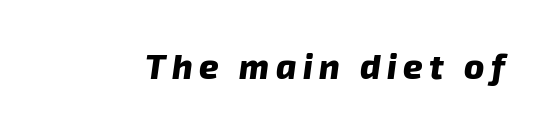
{"italic": "yes", "lean": "right", "slant_degrees": 8, "bold": "yes", "weight": "heavy", "width": "normal", "stroke_contrast": "low", "x_height": "medium", "monospaced": "no", "underline": "no", "glyph_px": 34}
